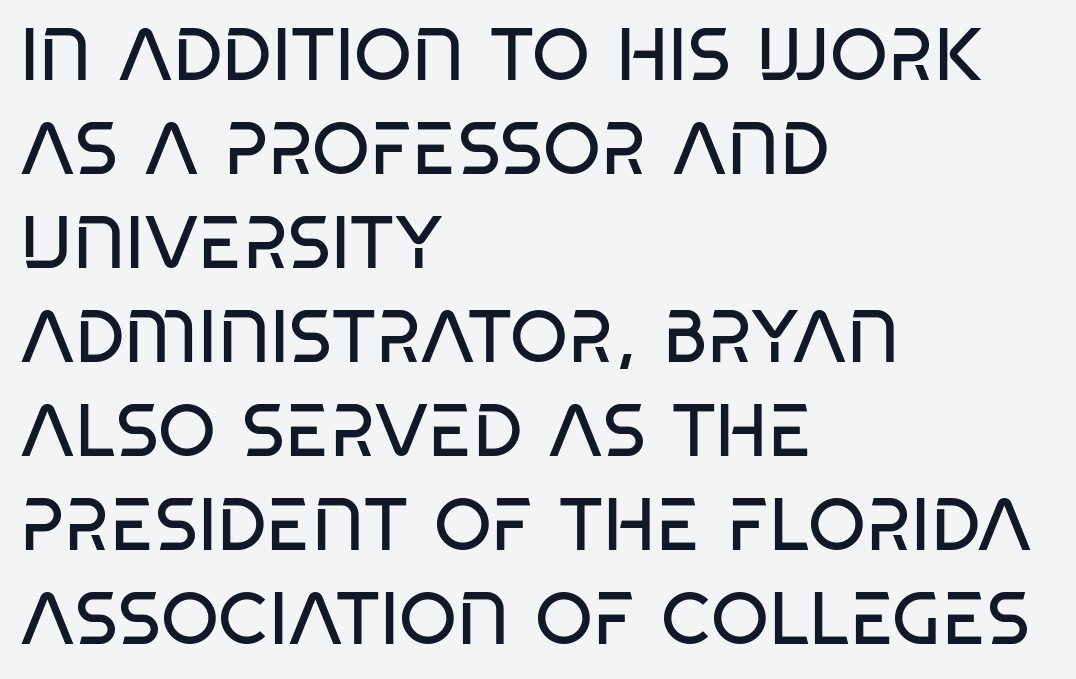
You can tell from the bare stems that sans-serif type was used. If you drew a ruler down the left edge, every line would touch it. Quick note: underline off. No letter is thick-stroked: the sample isn't bold. Posture: vertical. Default kerning and tracking; the words read as compact shapes.
